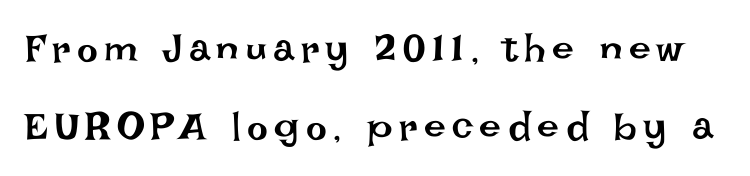
The image shows 39 px regular-weight type, upright; set loose line spacing (2.01x), not underlined; low stroke contrast and a large x-height.
